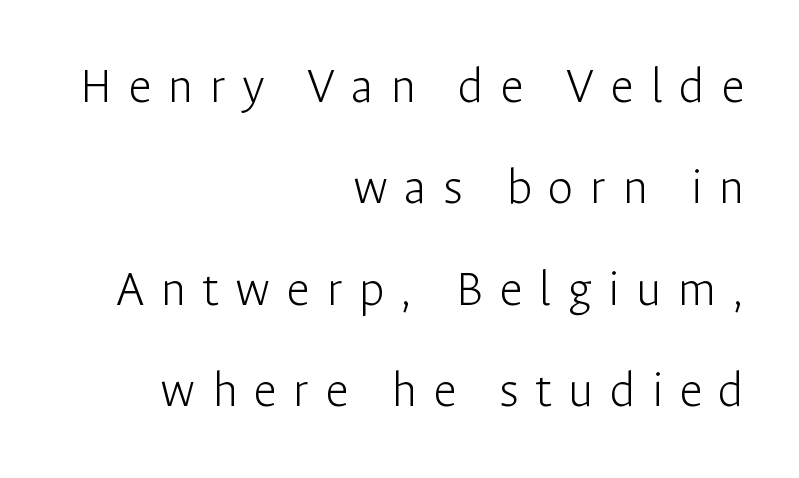
Q: Is the text bold? A: No.
Q: Is the text italic (slanted)? A: No, it is upright.
Q: Is the typeface a serif or a sans-serif typeface? A: Sans-serif.
Q: Is the text underlined? A: No.
Q: How is the paragraph aligned? A: Right-aligned.
Q: Is the spacing between letters normal or unusually wide? A: Unusually wide.
Q: Is the spacing between lines tight, normal or loose? A: Loose.
Q: Width (condensed, normal, or wide)? A: Normal.
Q: Stroke contrast? A: Low.
Q: x-height? A: Medium.
Q: Monospaced? A: No.
